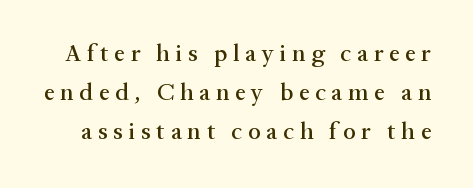
{"italic": "no", "underline": "no", "line_spacing": "normal", "line_spacing_ratio": 1.63, "letter_spacing": "wide", "letter_spacing_em": 0.24, "glyph_px": 24}
